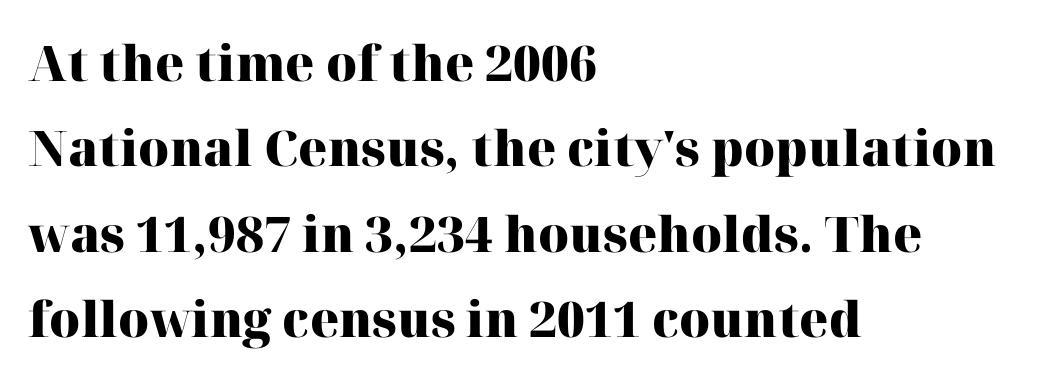
{"serif": "yes", "italic": "no", "bold": "yes", "weight": "heavy", "width": "normal", "stroke_contrast": "high", "x_height": "medium", "monospaced": "no", "underline": "no", "align": "left", "line_spacing_ratio": 1.74, "letter_spacing": "normal", "letter_spacing_em": 0.0, "glyph_px": 49}
